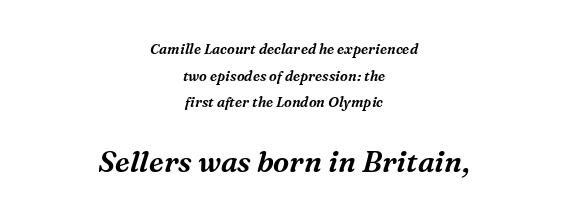
The image shows 29 px serif type, italic (leaning right); set centered, loose line spacing (1.9x), normal letter spacing, not underlined; the second (bottom) block is 2.07x larger; medium stroke contrast and a medium x-height.
